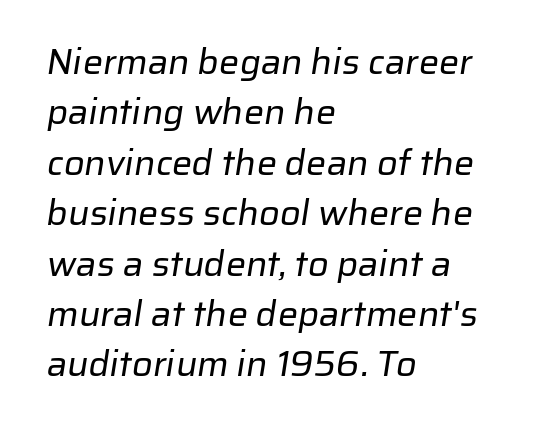
Summary of vertical rhythm: regular, with standard interline spacing. The font sits on the lighter half of the weight spectrum, regular included. The glyphs in this specimen are sans serif. Has an underline been added? It has not. Caption: multi-line text, flush left, ragged right. Tracking here is standard; glyphs follow each other at the usual distance.
